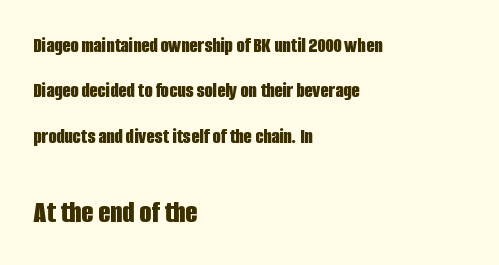
Just letters on the line, the space beneath them empty. Does the copy run flush right? No — it runs flush left. The lines are spread far apart with generous leading. I'd call this a sans setting — the letters go barefoot.
